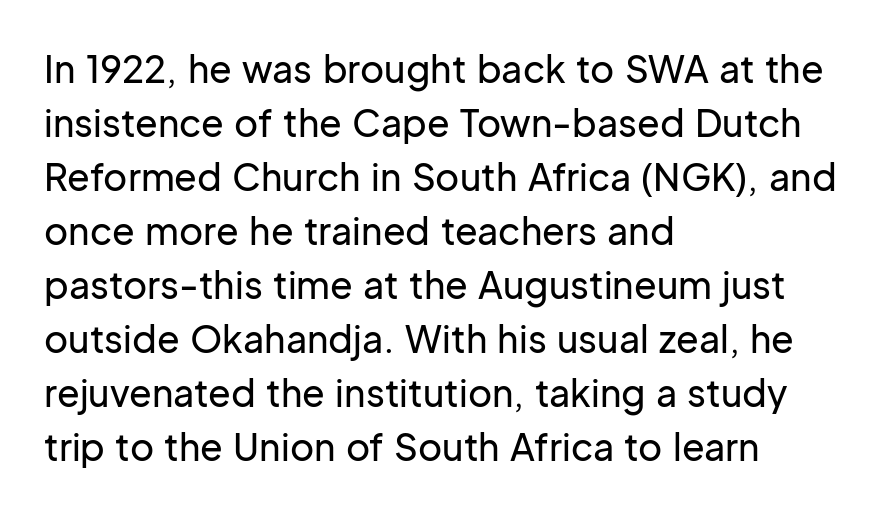
Q: Is the text italic (slanted)? A: No, it is upright.
Q: Is the typeface a serif or a sans-serif typeface? A: Sans-serif.
Q: Is the text underlined? A: No.
Q: How is the paragraph aligned? A: Left-aligned.
Q: Is the spacing between letters normal or unusually wide? A: Normal.
Q: Is the spacing between lines tight, normal or loose? A: Normal.
Q: Width (condensed, normal, or wide)? A: Normal.
Q: Stroke contrast? A: Low.
Q: x-height? A: Medium.
Q: Monospaced? A: No.
